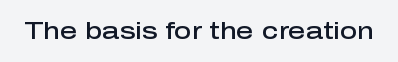
The image shows 24 px text type, upright; set normal letter spacing, not underlined.
